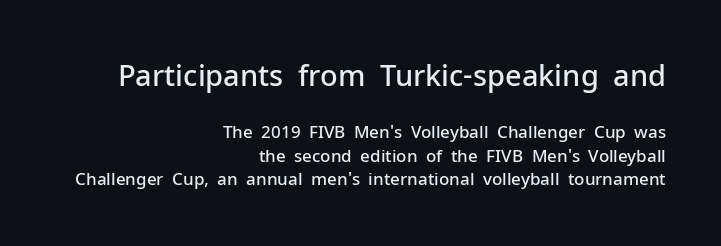
{"serif": "no", "italic": "no", "bold": "semi", "weight": "semibold", "width": "normal", "stroke_contrast": "low", "x_height": "medium", "monospaced": "no", "underline": "no", "align": "right", "line_spacing": "normal", "line_spacing_ratio": 1.4, "letter_spacing": "normal", "letter_spacing_em": 0.0, "larger_block": "first", "size_ratio": 1.71, "glyph_px": 29}
